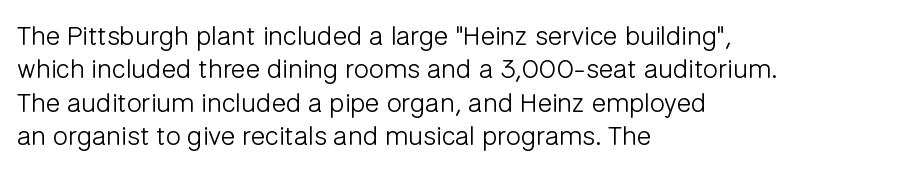
{"italic": "no", "bold": "no", "underline": "no", "align": "left", "line_spacing_ratio": 1.24, "letter_spacing": "normal", "letter_spacing_em": 0.0, "glyph_px": 27}
